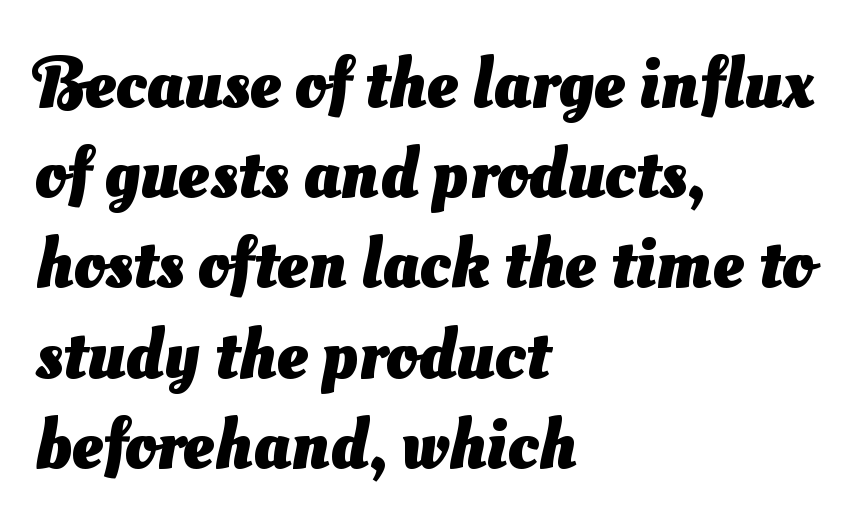
{"serif": "no", "bold": "yes", "weight": "heavy", "width": "normal", "stroke_contrast": "medium", "x_height": "small", "monospaced": "no", "underline": "no", "align": "left", "line_spacing": "normal", "line_spacing_ratio": 1.27, "letter_spacing": "normal", "letter_spacing_em": 0.0, "glyph_px": 71}
